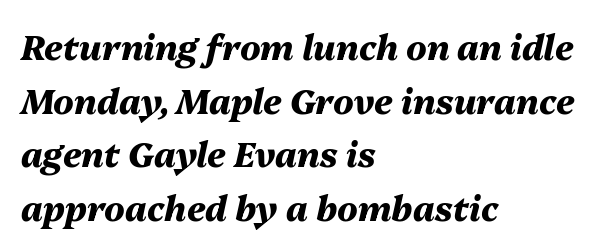
The image shows 34 px heavy type, italic (leaning right); set left-aligned, normal line spacing (1.58x), normal letter spacing, not underlined; medium stroke contrast and a medium x-height.
